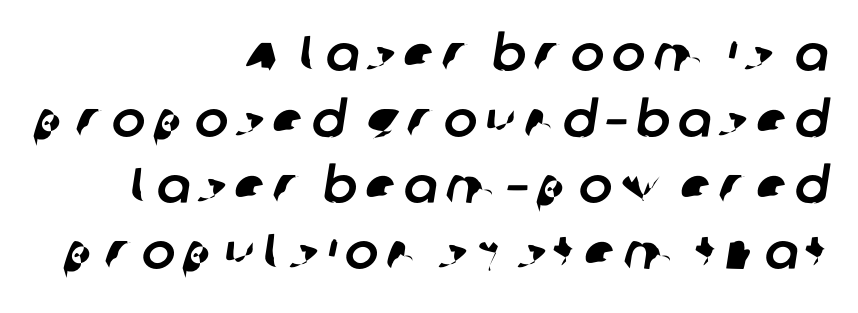
This block has exactly the height ordinary leading produces. Font category for this specimen: sans-serif. The area under the type is left untouched. A flush-right, rag-left setting is used for this passage. Spacing verdict: proportional, widths tailored to each character.
